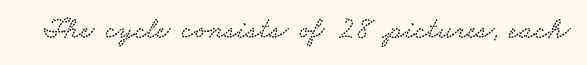
Q: Is the typeface a serif or a sans-serif typeface? A: Serif.
Q: Is the text underlined? A: No.
Q: Is the spacing between letters normal or unusually wide? A: Normal.
Q: Width (condensed, normal, or wide)? A: Wide.
Q: Stroke contrast? A: Low.
Q: x-height? A: Small.
Q: Monospaced? A: No.
